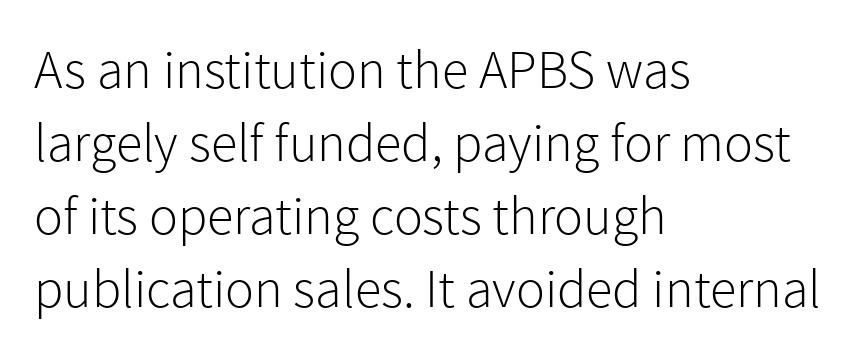
Italic? Not at all — the glyphs are vertical. The typesetter chose a ragged-right arrangement here. Just letters on the line, the space beneath them empty. The letters sit at their default tracking, neither squeezed nor spread. Students, observe: this is what conventionally led text looks like. A typesetter would call this proportional, since set widths differ per character.
